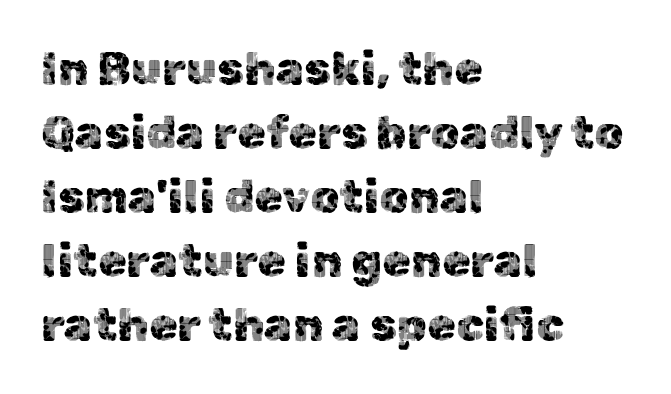
Q: Is the text italic (slanted)? A: No, it is upright.
Q: Is the typeface a serif or a sans-serif typeface? A: Sans-serif.
Q: Is the text underlined? A: No.
Q: How is the paragraph aligned? A: Left-aligned.
Q: Is the spacing between letters normal or unusually wide? A: Normal.
Q: Is the spacing between lines tight, normal or loose? A: Normal.
Q: Width (condensed, normal, or wide)? A: Normal.
Q: x-height? A: Medium.
Q: Monospaced? A: No.
